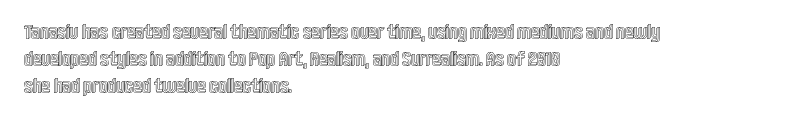
{"italic": "no", "underline": "no", "align": "left", "line_spacing": "normal", "line_spacing_ratio": 1.34, "letter_spacing": "normal", "letter_spacing_em": 0.0, "glyph_px": 20}
